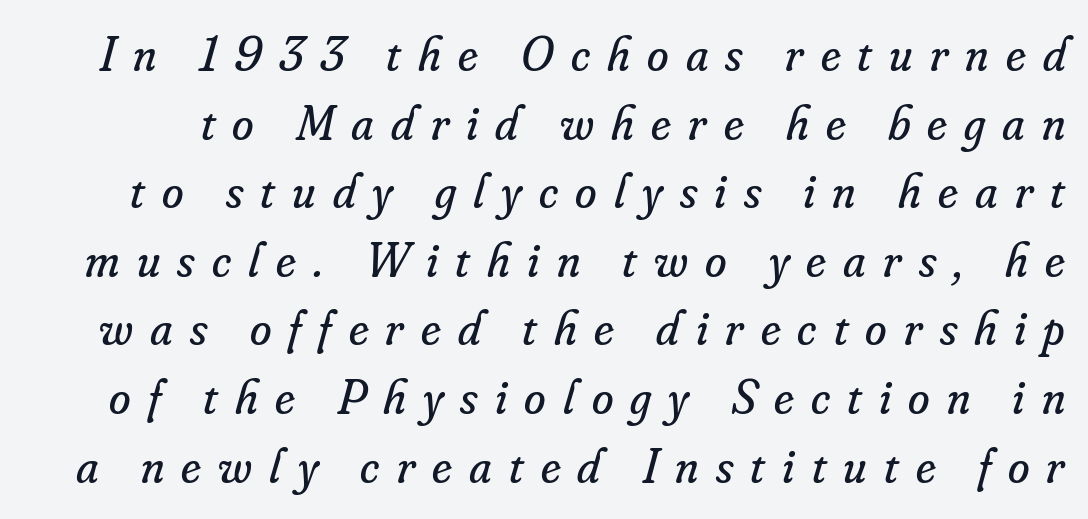
The image shows 49 px regular-weight serif type, italic (leaning right); set normal line spacing (1.4x), unusually wide letter spacing (+0.35 em), not underlined; low stroke contrast and a small x-height.
